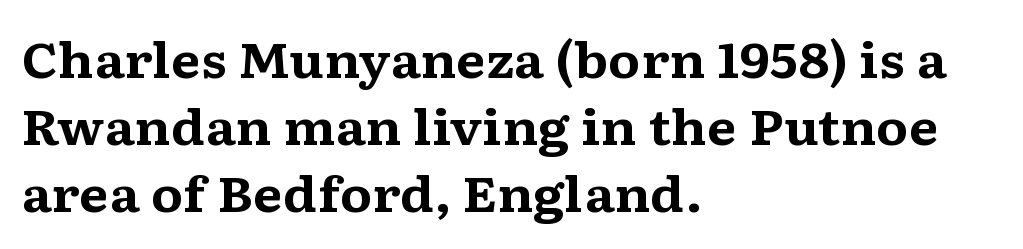
{"serif": "yes", "italic": "no", "bold": "yes", "weight": "bold", "width": "wide", "stroke_contrast": "medium", "x_height": "medium", "monospaced": "no", "underline": "no", "align": "left", "line_spacing": "normal", "line_spacing_ratio": 1.4, "letter_spacing": "normal", "letter_spacing_em": 0.0, "glyph_px": 48}
